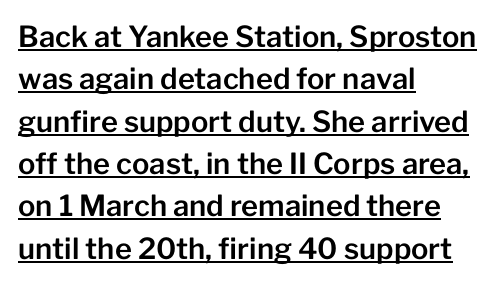
{"serif": "no", "italic": "no", "width": "normal", "stroke_contrast": "low", "x_height": "medium", "monospaced": "no", "underline": "yes", "align": "left", "line_spacing": "normal", "line_spacing_ratio": 1.46, "letter_spacing": "normal", "letter_spacing_em": 0.0, "glyph_px": 29}
